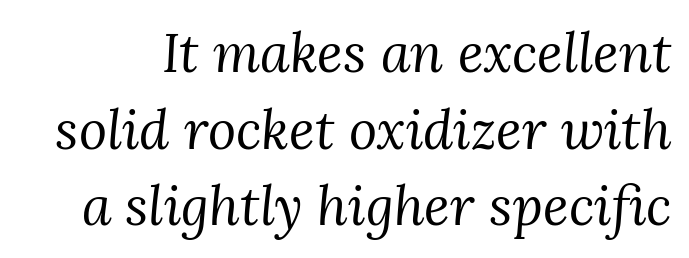
{"serif": "yes", "italic": "yes", "lean": "right", "slant_degrees": 3, "bold": "no", "weight": "regular", "width": "normal", "stroke_contrast": "medium", "x_height": "medium", "monospaced": "no", "underline": "no", "line_spacing": "normal", "line_spacing_ratio": 1.42, "letter_spacing": "normal", "letter_spacing_em": 0.0, "glyph_px": 54}
